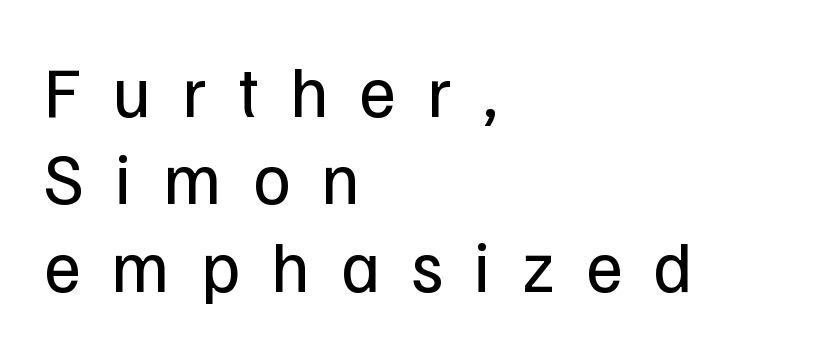
Q: Is the text bold? A: No.
Q: Is the text italic (slanted)? A: No, it is upright.
Q: Is the typeface a serif or a sans-serif typeface? A: Sans-serif.
Q: Is the text underlined? A: No.
Q: How is the paragraph aligned? A: Left-aligned.
Q: Is the spacing between letters normal or unusually wide? A: Unusually wide.
Q: Width (condensed, normal, or wide)? A: Normal.
Q: Stroke contrast? A: Low.
Q: x-height? A: Medium.
Q: Monospaced? A: No.
